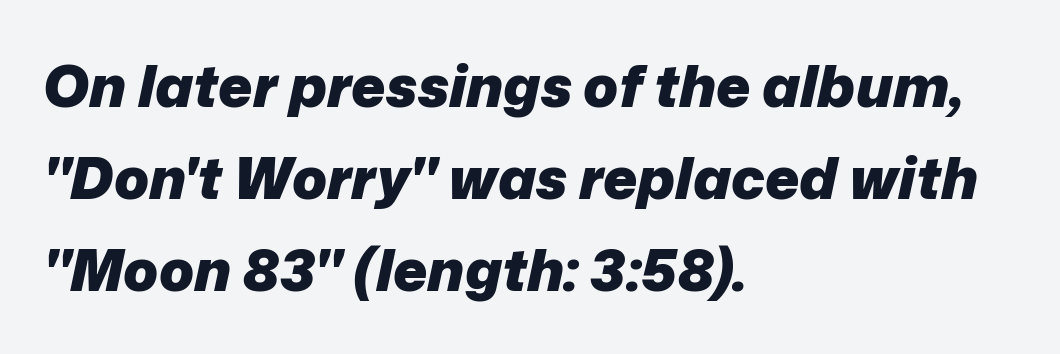
This sample has the flowing, uneven cadence of proportional lettering. Slant detected: the letters are inclined. Vertically, the passage feels balanced, rows spaced as you'd expect. Lines of text with bare space underneath.
